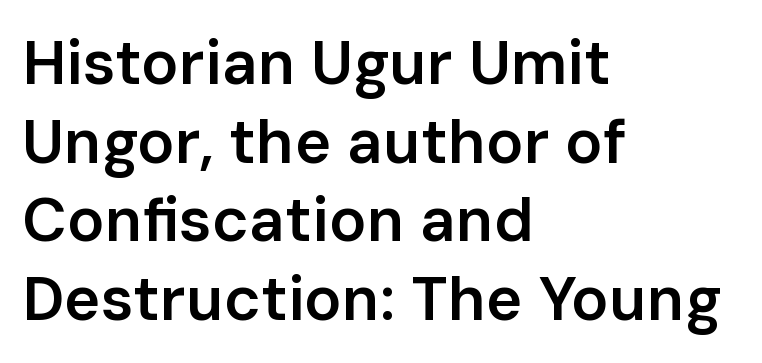
The image shows 62 px semibold sans-serif type, upright; set left-aligned, normal line spacing (1.27x), normal letter spacing, not underlined; low stroke contrast and a medium x-height.
